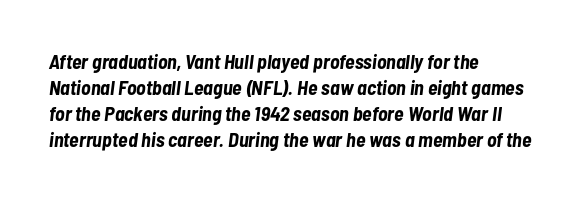
Standard letterfit; no display-style spreading of the glyphs. Is the block centered? No — it sits flush against the left margin. Nobody drew a line under any word here. The passage shown stacks its lines at a standard gap.
